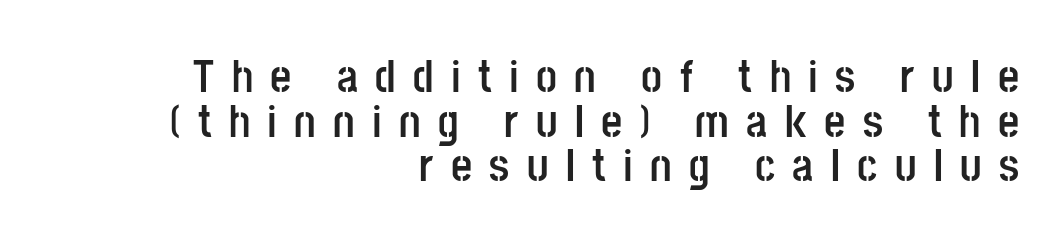
Q: Is the text bold? A: Yes.
Q: Is the text italic (slanted)? A: No, it is upright.
Q: Is the typeface a serif or a sans-serif typeface? A: Sans-serif.
Q: Is the text underlined? A: No.
Q: How is the paragraph aligned? A: Right-aligned.
Q: Is the spacing between letters normal or unusually wide? A: Unusually wide.
Q: Is the spacing between lines tight, normal or loose? A: Tight.
Q: Width (condensed, normal, or wide)? A: Condensed.
Q: Stroke contrast? A: Low.
Q: x-height? A: Large.
Q: Monospaced? A: No.
